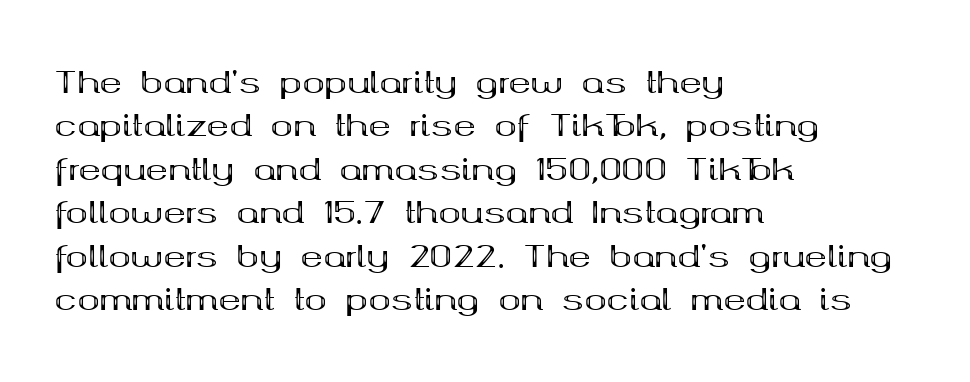
{"serif": "yes", "italic": "no", "bold": "yes", "weight": "bold", "width": "wide", "stroke_contrast": "medium", "x_height": "medium", "monospaced": "no", "underline": "no", "align": "left", "line_spacing": "normal", "line_spacing_ratio": 1.45, "letter_spacing": "normal", "letter_spacing_em": 0.0, "glyph_px": 30}
